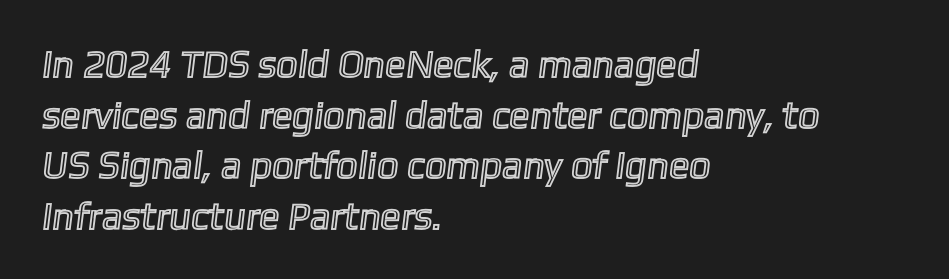
Nothing unusual about the tracking: characters are spaced as the font intends. The leading is moderate, giving the passage an even texture. The baseline area is clear. A classic flush-left, rag-right setting is used for this passage. The rendering uses natural spacing where letterforms have individual widths.
